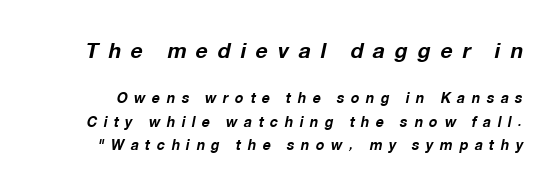
Students, this is bold: see how much ink each stroke carries. Yep, that's italic — everything's leaning. The passage shown has open, widely tracked lettering throughout. The space beneath each line is pristine and unruled. How would I describe the line gaps? Plain and ordinary. The composition opens big and finishes small.
